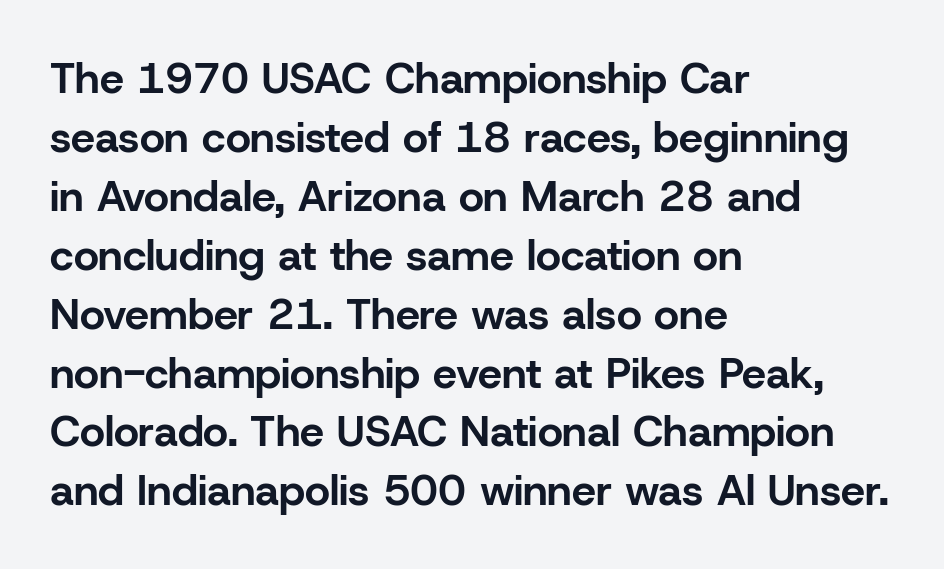
In terms of posture, this sample is upright. Check under the words: just untouched page. Check where the strokes stop: nothing finishes them off — pure sans. Compared with typical paragraphs, the rows here are spaced about the same. Caption: multi-line text, flush left, ragged right. The face used here is rendered with its standard letterfit.
